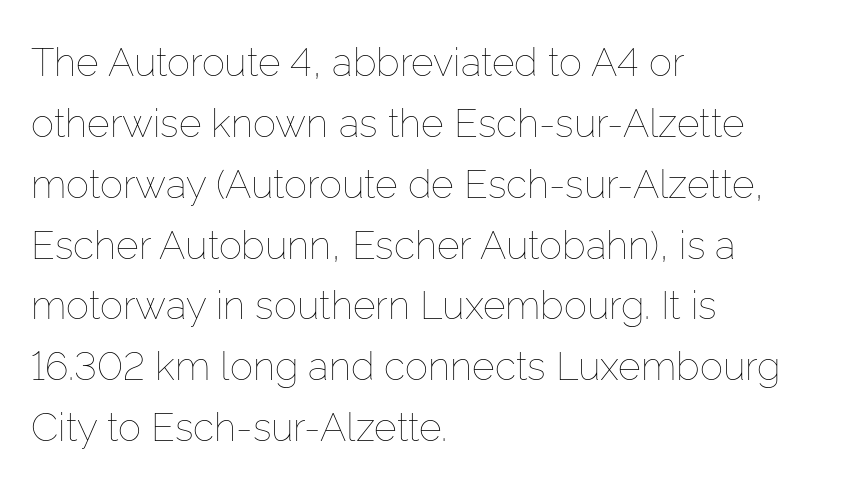
Observe the ordinary spacing: letters are neighbours, not strangers. The lettering holds an erect, upright posture throughout. No chunkiness to these letters — they're not bold. The vertical gap from one line to the next is medium.
